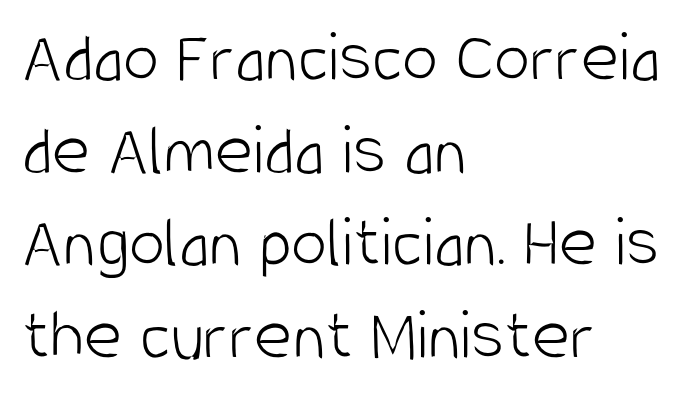
Q: Is the text bold? A: No.
Q: Is the text italic (slanted)? A: No, it is upright.
Q: Is the typeface a serif or a sans-serif typeface? A: Sans-serif.
Q: Is the text underlined? A: No.
Q: How is the paragraph aligned? A: Left-aligned.
Q: Is the spacing between letters normal or unusually wide? A: Normal.
Q: Is the spacing between lines tight, normal or loose? A: Normal.
Q: Width (condensed, normal, or wide)? A: Condensed.
Q: Stroke contrast? A: Low.
Q: x-height? A: Large.
Q: Monospaced? A: No.
